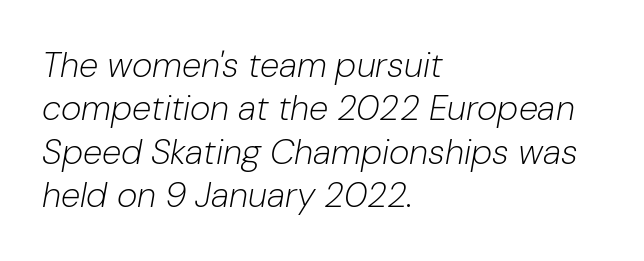
Descender tails drop into unmarked territory. Observe the lean: these are italic letterforms. Unbolded letterforms with no extra heft. Varying glyph widths throughout — classic text-font behaviour. Casual observation: everything's shoved over to the left.
